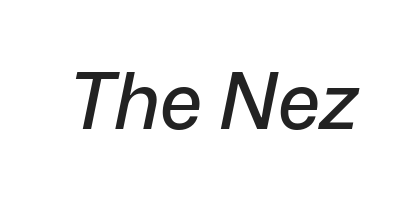
Q: Is the text italic (slanted)? A: Yes, it leans right by about 12 degrees.
Q: Is the text underlined? A: No.
Q: Is the spacing between letters normal or unusually wide? A: Normal.
Q: Width (condensed, normal, or wide)? A: Normal.
Q: Stroke contrast? A: Low.
Q: x-height? A: Medium.
Q: Monospaced? A: No.
